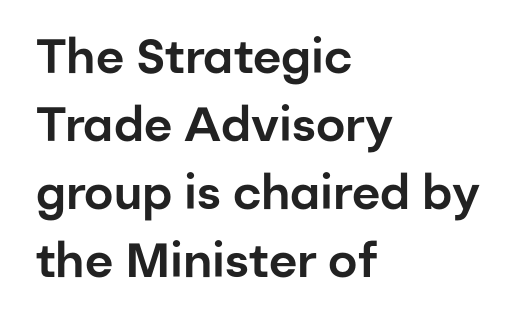
Q: Is the text italic (slanted)? A: No, it is upright.
Q: Is the typeface a serif or a sans-serif typeface? A: Sans-serif.
Q: Is the text underlined? A: No.
Q: How is the paragraph aligned? A: Left-aligned.
Q: Is the spacing between letters normal or unusually wide? A: Normal.
Q: Is the spacing between lines tight, normal or loose? A: Normal.
Q: Width (condensed, normal, or wide)? A: Normal.
Q: Stroke contrast? A: Low.
Q: x-height? A: Medium.
Q: Monospaced? A: No.
